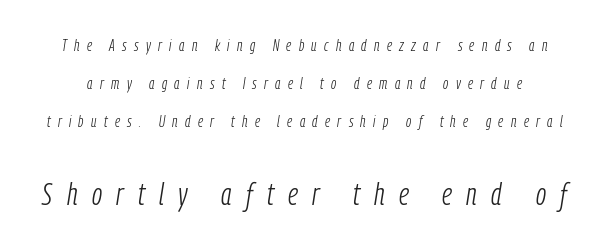
Q: Is the text bold? A: No.
Q: Is the text italic (slanted)? A: Yes, it leans right by about 9 degrees.
Q: Is the text underlined? A: No.
Q: Is the spacing between letters normal or unusually wide? A: Unusually wide.
Q: Is the spacing between lines tight, normal or loose? A: Loose.
Q: Which block of text is set in a larger size, the first (top) or the second (bottom)? A: The second (bottom) one.
Q: Width (condensed, normal, or wide)? A: Condensed.
Q: Stroke contrast? A: Low.
Q: x-height? A: Medium.
Q: Monospaced? A: No.
